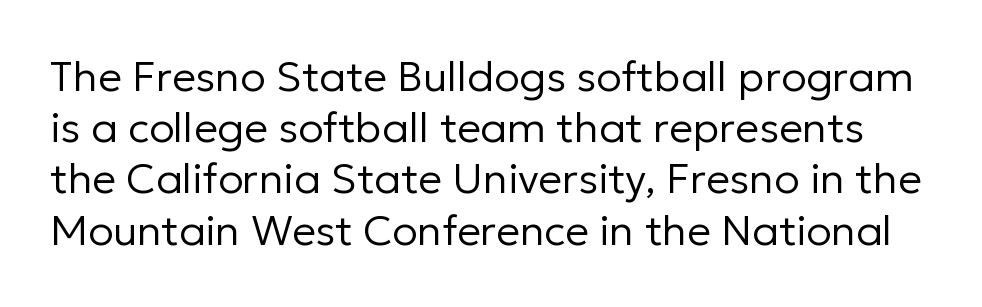
I'd call this a sans setting — the letters go barefoot. Ordinary non-slanted type is in use. Note the varied advance widths — an 'i' is clearly narrower than an 'm'. Rule under the text: the space is simply empty. Does extra space separate the letters? No, they use regular spacing.
